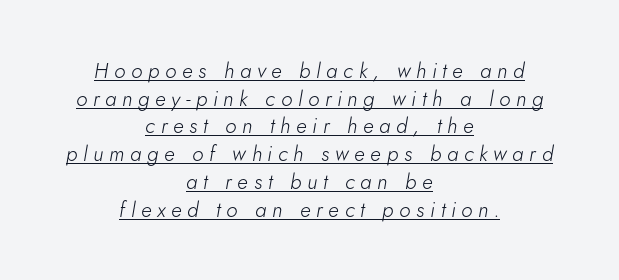
Q: Is the text bold? A: No.
Q: Is the text italic (slanted)? A: Yes, it leans right by about 5 degrees.
Q: Is the text underlined? A: Yes.
Q: How is the paragraph aligned? A: Centered.
Q: Is the spacing between letters normal or unusually wide? A: Unusually wide.
Q: Is the spacing between lines tight, normal or loose? A: Normal.
